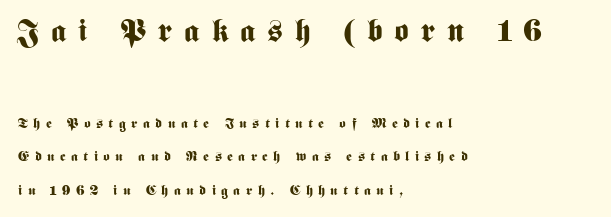
Q: Is the text bold? A: Yes.
Q: Is the text italic (slanted)? A: No, it is upright.
Q: Is the typeface a serif or a sans-serif typeface? A: Sans-serif.
Q: Is the text underlined? A: No.
Q: How is the paragraph aligned? A: Left-aligned.
Q: Is the spacing between letters normal or unusually wide? A: Unusually wide.
Q: Is the spacing between lines tight, normal or loose? A: Loose.
Q: Which block of text is set in a larger size, the first (top) or the second (bottom)? A: The first (top) one.
Q: Width (condensed, normal, or wide)? A: Condensed.
Q: Stroke contrast? A: Medium.
Q: x-height? A: Medium.
Q: Monospaced? A: No.
